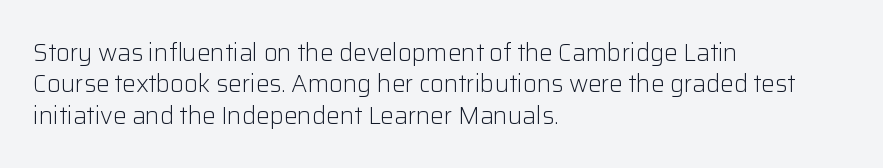
The image shows 24 px text type, upright; set left-aligned, normal line spacing (1.31x), normal letter spacing, not underlined.
